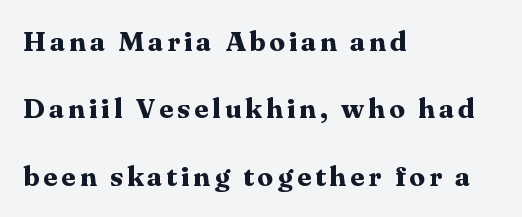
The image shows 28 px bold serif type, upright; set left-aligned, loose line spacing (2.41x), not underlined; medium stroke contrast and a medium x-height.
